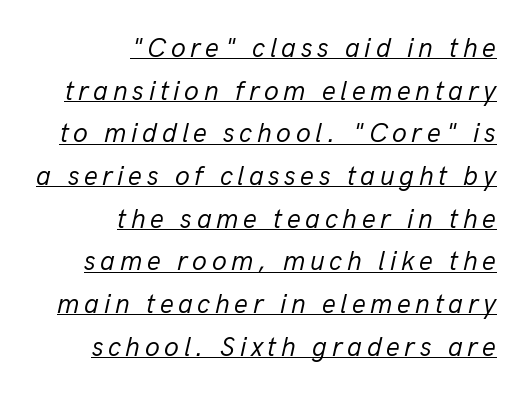
{"italic": "yes", "lean": "right", "slant_degrees": 13, "bold": "no", "underline": "yes", "align": "right", "line_spacing": "normal", "line_spacing_ratio": 1.58, "glyph_px": 27}
